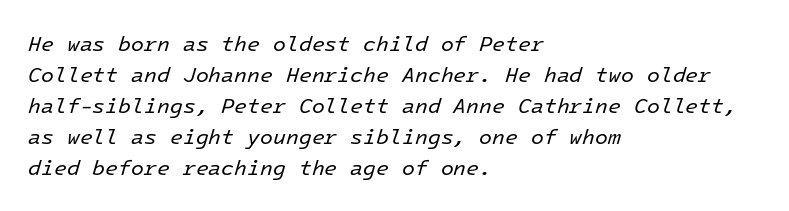
{"italic": "yes", "lean": "right", "slant_degrees": 16, "bold": "no", "underline": "no", "align": "left", "line_spacing": "normal", "line_spacing_ratio": 1.48, "letter_spacing": "normal", "letter_spacing_em": 0.0, "glyph_px": 21}
